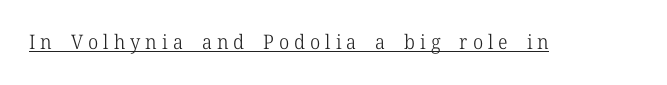
Q: Is the text bold? A: No.
Q: Is the text italic (slanted)? A: No, it is upright.
Q: Is the text underlined? A: Yes.
Q: Is the spacing between letters normal or unusually wide? A: Unusually wide.
